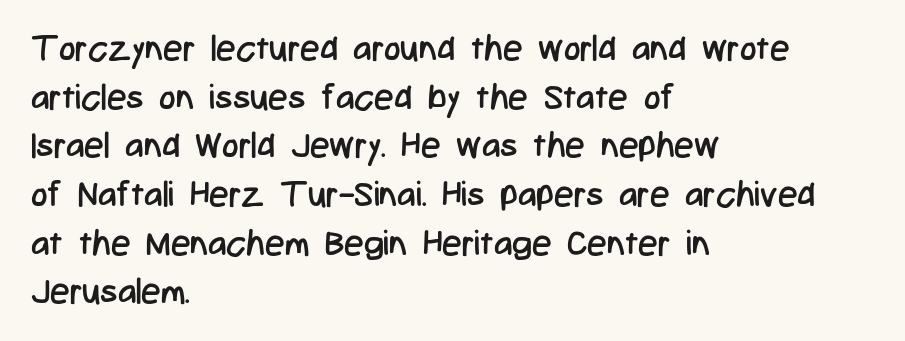
The image shows 35 px regular-weight, condensed sans-serif type, upright; set left-aligned, normal line spacing (1.39x), normal letter spacing, not underlined; low stroke contrast and a medium x-height.
